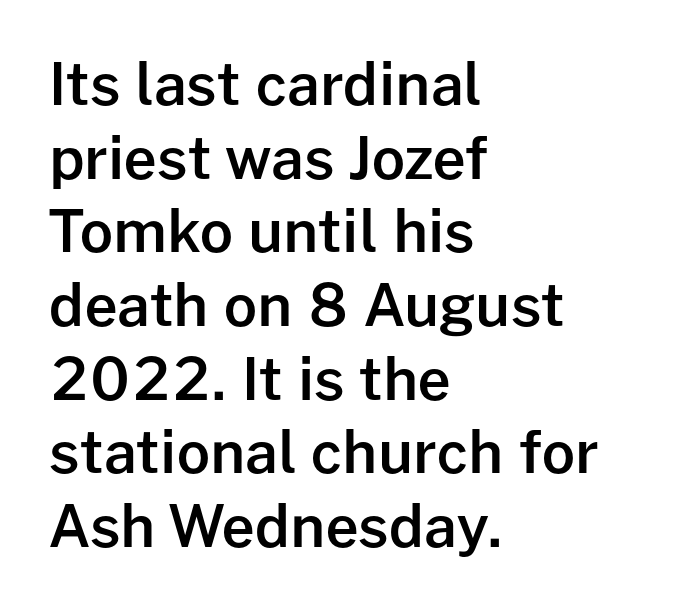
{"serif": "no", "italic": "no", "bold": "semi", "weight": "semibold", "width": "normal", "stroke_contrast": "low", "x_height": "medium", "monospaced": "no", "underline": "no", "align": "left", "line_spacing": "normal", "line_spacing_ratio": 1.27, "letter_spacing": "normal", "letter_spacing_em": 0.0, "glyph_px": 58}
